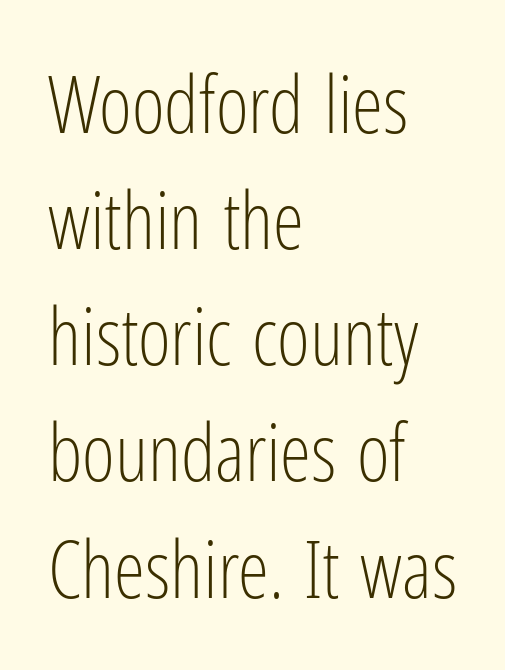
{"serif": "no", "italic": "no", "bold": "no", "weight": "light", "width": "condensed", "stroke_contrast": "low", "x_height": "medium", "monospaced": "no", "underline": "no", "align": "left", "line_spacing": "normal", "line_spacing_ratio": 1.47, "letter_spacing": "normal", "letter_spacing_em": 0.0, "glyph_px": 79}
